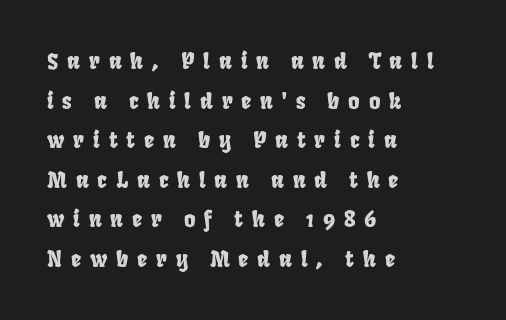
Q: Is the text underlined? A: No.
Q: How is the paragraph aligned? A: Left-aligned.
Q: Is the spacing between letters normal or unusually wide? A: Unusually wide.
